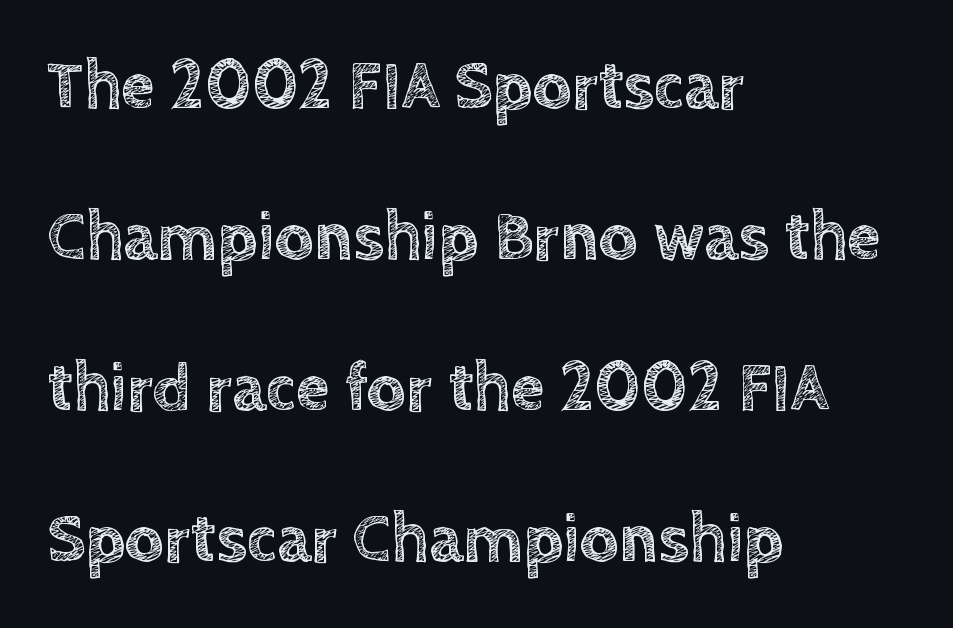
Q: Is the text italic (slanted)? A: No, it is upright.
Q: Is the text underlined? A: No.
Q: How is the paragraph aligned? A: Left-aligned.
Q: Is the spacing between letters normal or unusually wide? A: Normal.
Q: Is the spacing between lines tight, normal or loose? A: Loose.
Q: Width (condensed, normal, or wide)? A: Normal.
Q: x-height? A: Large.
Q: Monospaced? A: No.
